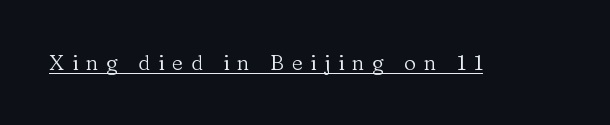
The image shows 21 px text type, upright; set unusually wide letter spacing (+0.37 em), underlined.
